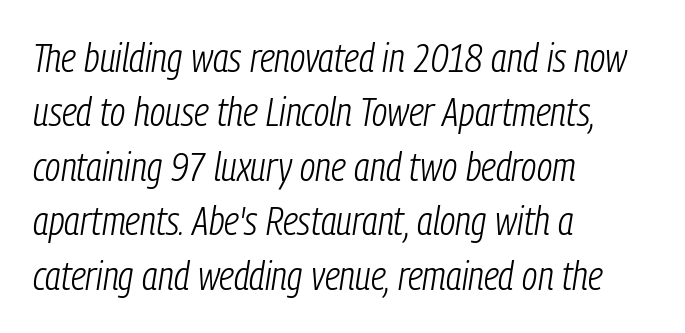
{"italic": "yes", "lean": "right", "slant_degrees": 9, "bold": "no", "weight": "light", "width": "condensed", "stroke_contrast": "low", "x_height": "medium", "monospaced": "no", "underline": "no", "align": "left", "line_spacing": "normal", "line_spacing_ratio": 1.36, "letter_spacing": "normal", "letter_spacing_em": 0.0, "glyph_px": 40}
